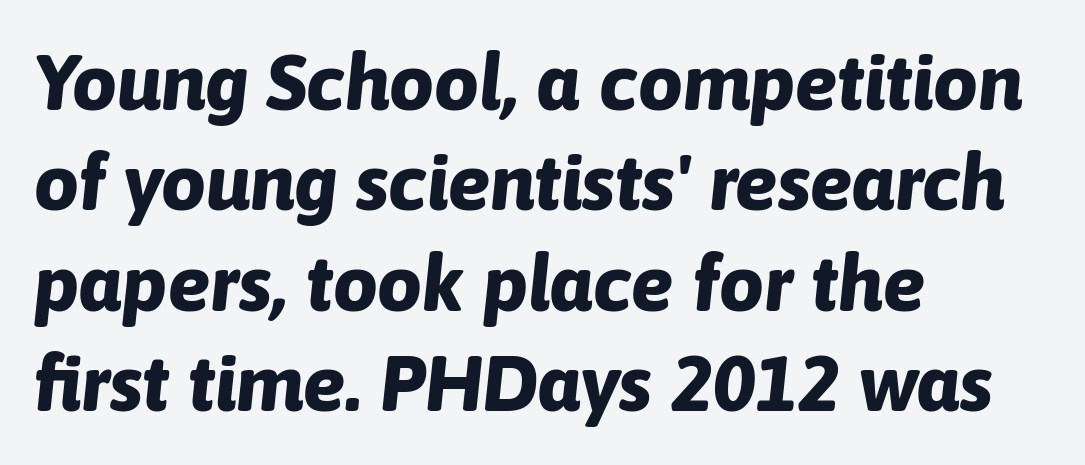
{"italic": "yes", "lean": "right", "slant_degrees": 6, "bold": "yes", "weight": "bold", "width": "normal", "stroke_contrast": "low", "x_height": "medium", "monospaced": "no", "underline": "no", "align": "left", "line_spacing": "normal", "line_spacing_ratio": 1.27, "letter_spacing": "normal", "letter_spacing_em": 0.0, "glyph_px": 79}
